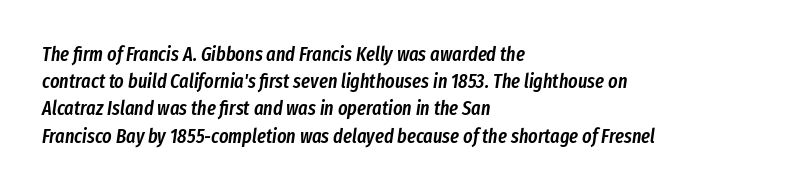
Leftover space on each line is placed entirely after the last word. Tracking value appears to be zero — textbook default spacing. The line-height multiplier appears to be the usual default. Firm but not heavy-handed strokes: this text is semibold.
